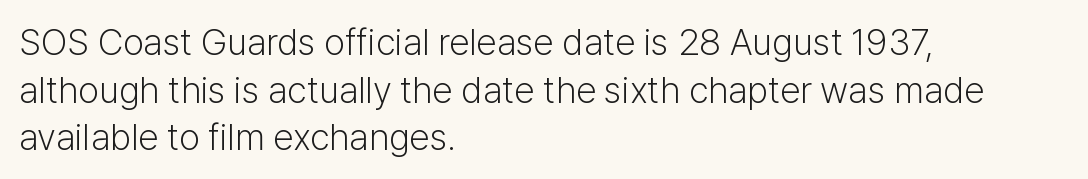
The image shows 37 px light sans-serif type, upright; set left-aligned, normal line spacing (1.29x), normal letter spacing, not underlined; low stroke contrast and a medium x-height.
